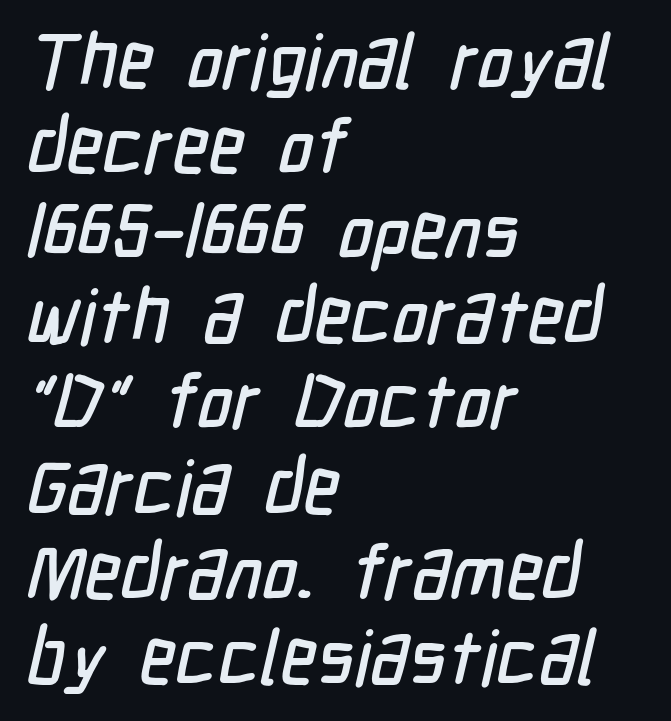
Q: Is the typeface a serif or a sans-serif typeface? A: Sans-serif.
Q: Is the text underlined? A: No.
Q: How is the paragraph aligned? A: Left-aligned.
Q: Is the spacing between letters normal or unusually wide? A: Normal.
Q: Is the spacing between lines tight, normal or loose? A: Tight.
Q: Width (condensed, normal, or wide)? A: Condensed.
Q: Stroke contrast? A: Low.
Q: x-height? A: Medium.
Q: Monospaced? A: No.
